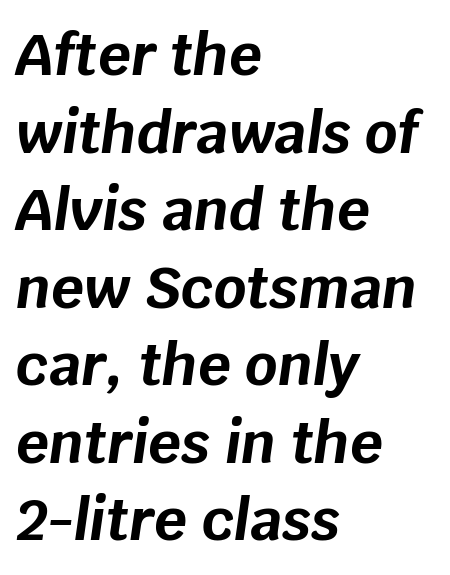
{"italic": "yes", "lean": "right", "slant_degrees": 8, "bold": "yes", "weight": "bold", "width": "normal", "stroke_contrast": "low", "x_height": "large", "monospaced": "no", "underline": "no", "align": "left", "line_spacing": "normal", "line_spacing_ratio": 1.36, "letter_spacing": "normal", "letter_spacing_em": 0.0, "glyph_px": 57}
